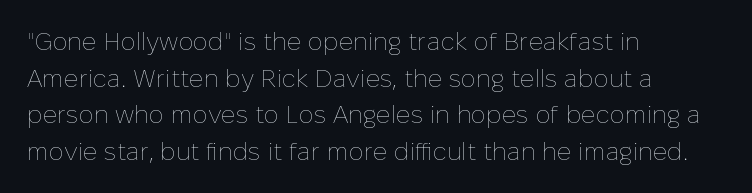
Weight: in the light-to-regular range. In CSS terms this would be text-align: left. The letters stand straight up with perfectly vertical stems. Each new line begins a customary step beneath the previous one. Characters follow at the spacing the type designer built in.
